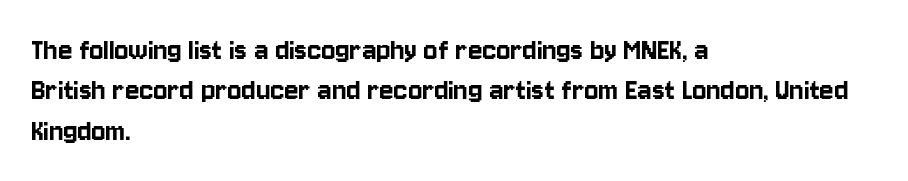
Q: Is the text italic (slanted)? A: No, it is upright.
Q: Is the typeface a serif or a sans-serif typeface? A: Sans-serif.
Q: Is the text underlined? A: No.
Q: How is the paragraph aligned? A: Left-aligned.
Q: Is the spacing between letters normal or unusually wide? A: Normal.
Q: Width (condensed, normal, or wide)? A: Condensed.
Q: Stroke contrast? A: Low.
Q: x-height? A: Large.
Q: Monospaced? A: No.
